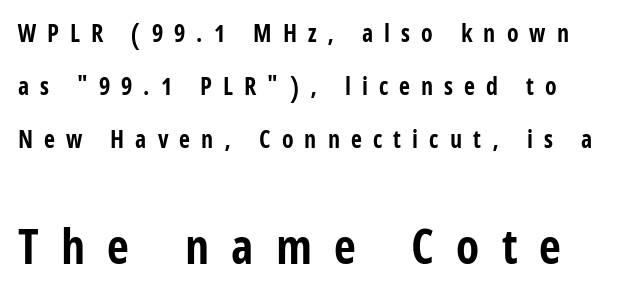
Q: Is the text bold? A: Yes.
Q: Is the text italic (slanted)? A: No, it is upright.
Q: Is the typeface a serif or a sans-serif typeface? A: Sans-serif.
Q: Is the text underlined? A: No.
Q: Is the spacing between letters normal or unusually wide? A: Unusually wide.
Q: Is the spacing between lines tight, normal or loose? A: Loose.
Q: Which block of text is set in a larger size, the first (top) or the second (bottom)? A: The second (bottom) one.
Q: Width (condensed, normal, or wide)? A: Condensed.
Q: Stroke contrast? A: Low.
Q: x-height? A: Large.
Q: Monospaced? A: No.
